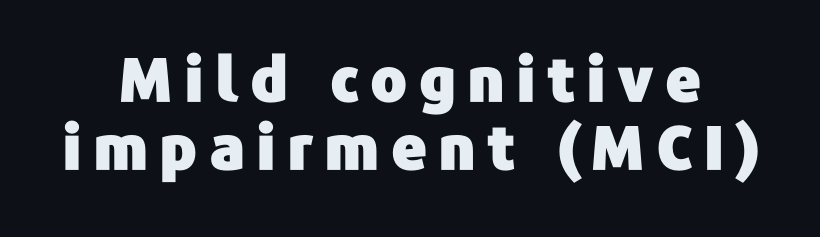
Q: Is the text italic (slanted)? A: No, it is upright.
Q: Is the typeface a serif or a sans-serif typeface? A: Sans-serif.
Q: Is the text underlined? A: No.
Q: Is the spacing between lines tight, normal or loose? A: Tight.
Q: Width (condensed, normal, or wide)? A: Normal.
Q: Stroke contrast? A: Low.
Q: x-height? A: Medium.
Q: Monospaced? A: No.
